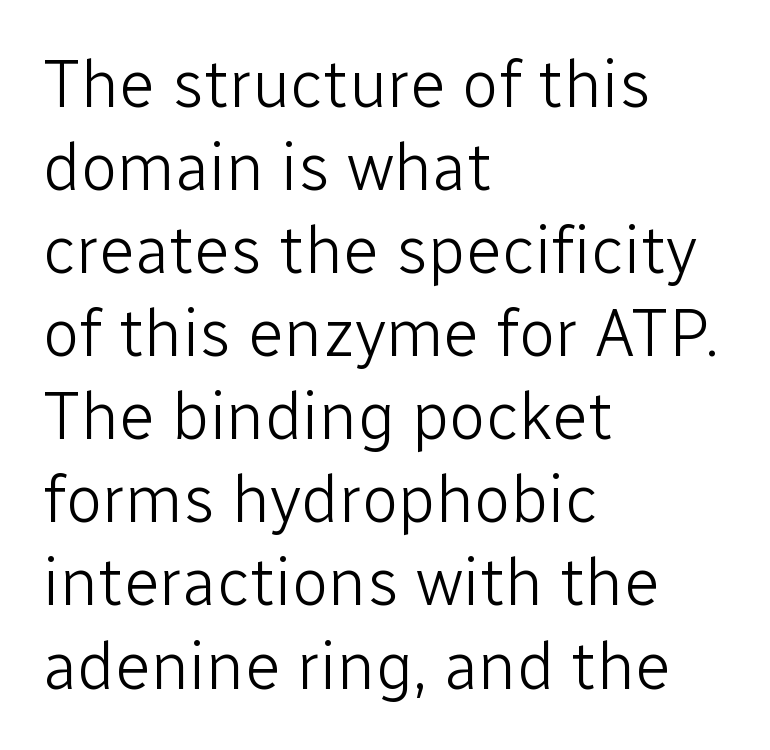
{"serif": "no", "italic": "no", "bold": "no", "weight": "light", "width": "normal", "stroke_contrast": "low", "x_height": "medium", "monospaced": "no", "underline": "no", "align": "left", "line_spacing_ratio": 1.24, "letter_spacing": "normal", "letter_spacing_em": 0.0, "glyph_px": 67}
